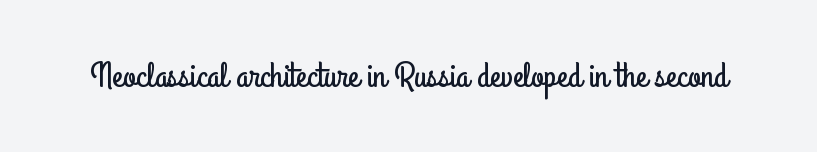
The image shows 36 px condensed sans-serif type; set normal letter spacing, not underlined; low stroke contrast and a small x-height.
